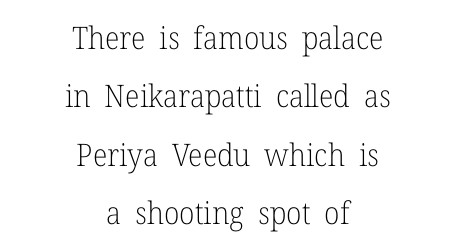
A serif font was chosen for this passage. Observe the ordinary spacing: letters are neighbours, not strangers. The lines are quadded center. These lines were composed using upright roman letters.
